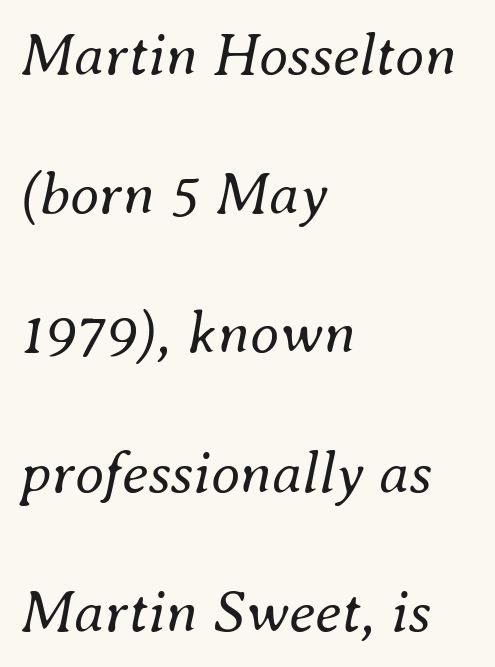
{"italic": "yes", "lean": "right", "slant_degrees": 8, "bold": "no", "weight": "regular", "width": "normal", "stroke_contrast": "medium", "x_height": "small", "monospaced": "no", "underline": "no", "align": "left", "line_spacing": "loose", "line_spacing_ratio": 2.32, "letter_spacing": "normal", "letter_spacing_em": 0.0, "glyph_px": 60}
